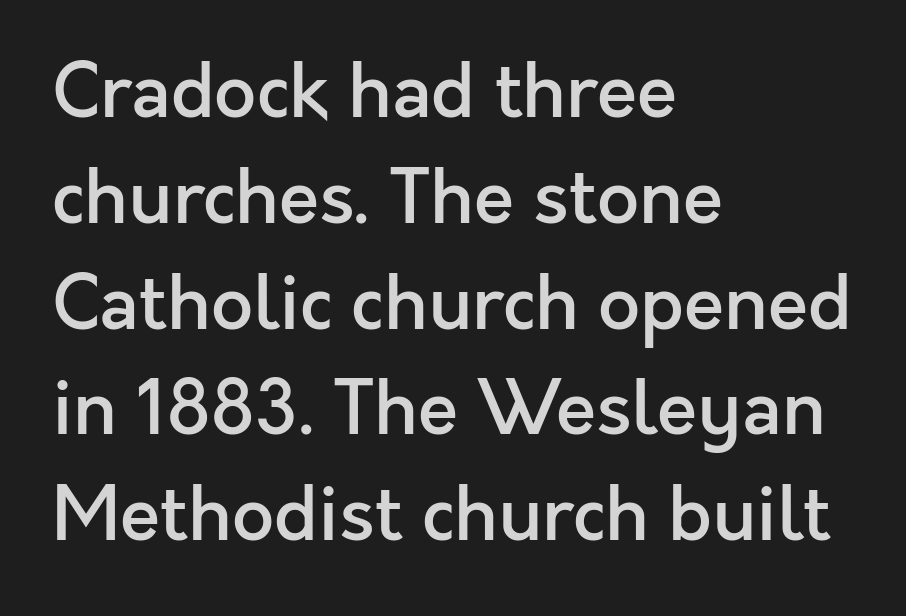
The image shows 74 px semibold sans-serif type, upright; set left-aligned, normal line spacing (1.43x), normal letter spacing, not underlined; a medium x-height.
